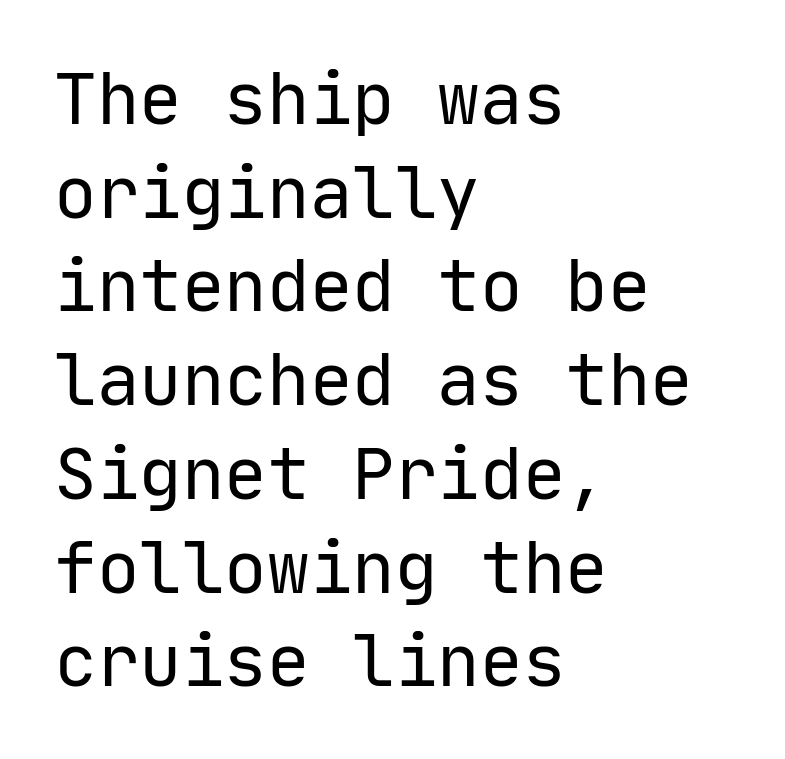
Q: Is the text bold? A: No.
Q: Is the text italic (slanted)? A: No, it is upright.
Q: Is the typeface a serif or a sans-serif typeface? A: Sans-serif.
Q: Is the text underlined? A: No.
Q: How is the paragraph aligned? A: Left-aligned.
Q: Is the spacing between letters normal or unusually wide? A: Normal.
Q: Is the spacing between lines tight, normal or loose? A: Normal.
Q: Width (condensed, normal, or wide)? A: Normal.
Q: Stroke contrast? A: Low.
Q: x-height? A: Medium.
Q: Monospaced? A: Yes.
